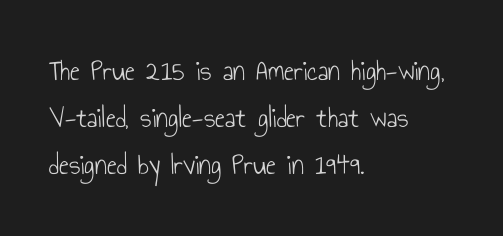
{"serif": "no", "italic": "no", "bold": "no", "weight": "light", "width": "condensed", "stroke_contrast": "low", "x_height": "small", "monospaced": "no", "underline": "no", "align": "left", "line_spacing": "normal", "line_spacing_ratio": 1.56, "letter_spacing": "normal", "letter_spacing_em": 0.0, "glyph_px": 30}
